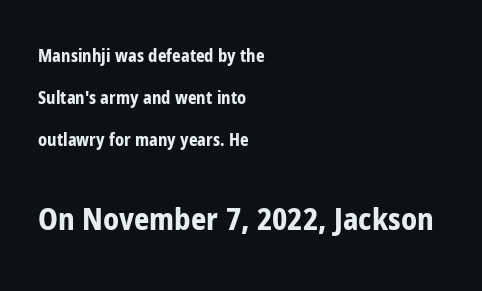
Q: Is the text bold? A: Yes.
Q: Is the text italic (slanted)? A: No, it is upright.
Q: Is the typeface a serif or a sans-serif typeface? A: Sans-serif.
Q: Is the text underlined? A: No.
Q: How is the paragraph aligned? A: Left-aligned.
Q: Is the spacing between letters normal or unusually wide? A: Normal.
Q: Is the spacing between lines tight, normal or loose? A: Loose.
Q: Which block of text is set in a larger size, the first (top) or the second (bottom)? A: The second (bottom) one.
Q: Width (condensed, normal, or wide)? A: Condensed.
Q: Stroke contrast? A: Low.
Q: x-height? A: Medium.
Q: Monospaced? A: No.
